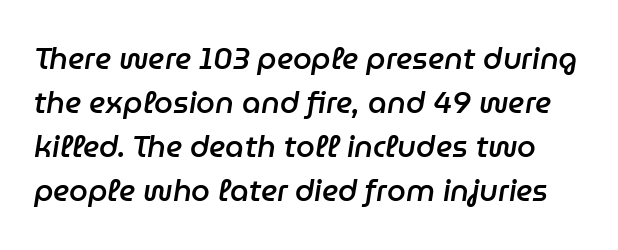
The characters look somewhat weighty, a semibold short of true bold. This block has exactly the height ordinary leading produces. No extra tracking has been applied to these lines. There's an unmistakable incline to the writing here. Varying glyph widths throughout — classic text-font behaviour.
